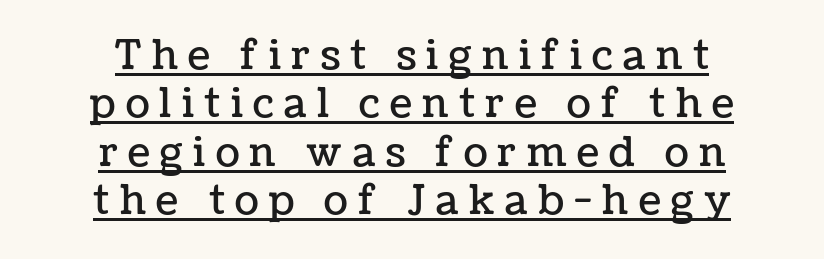
{"italic": "no", "width": "normal", "stroke_contrast": "low", "x_height": "medium", "monospaced": "no", "underline": "yes", "align": "center", "line_spacing_ratio": 1.21, "letter_spacing": "wide", "letter_spacing_em": 0.26, "glyph_px": 40}
